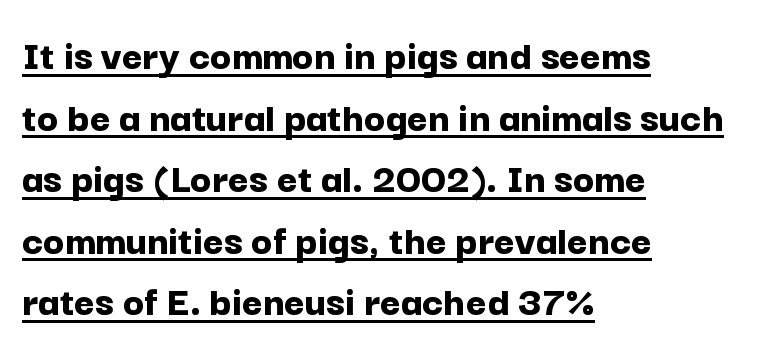
The image shows 44 px bold sans-serif type, upright; set left-aligned, normal line spacing (1.4x), normal letter spacing, underlined; low stroke contrast and a medium x-height.
